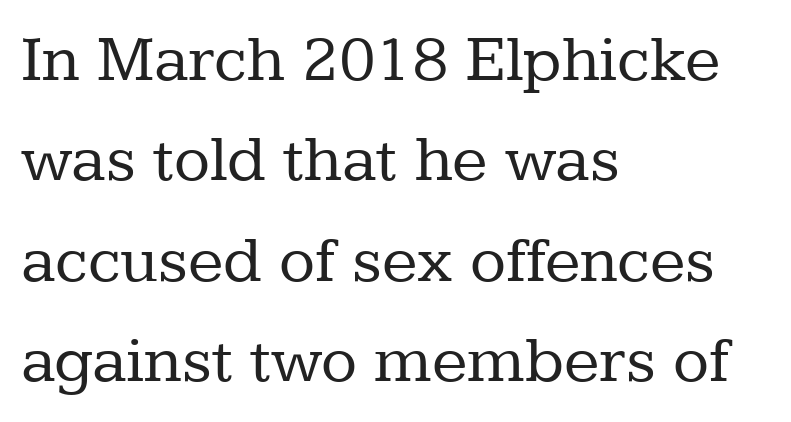
Q: Is the text bold? A: No.
Q: Is the text italic (slanted)? A: No, it is upright.
Q: Is the typeface a serif or a sans-serif typeface? A: Serif.
Q: Is the text underlined? A: No.
Q: How is the paragraph aligned? A: Left-aligned.
Q: Is the spacing between letters normal or unusually wide? A: Normal.
Q: Is the spacing between lines tight, normal or loose? A: Normal.
Q: Width (condensed, normal, or wide)? A: Normal.
Q: Stroke contrast? A: Low.
Q: x-height? A: Medium.
Q: Monospaced? A: No.
